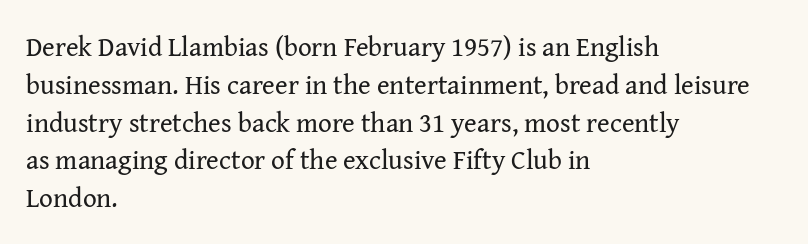
Q: Is the text bold? A: No.
Q: Is the text italic (slanted)? A: No, it is upright.
Q: Is the text underlined? A: No.
Q: How is the paragraph aligned? A: Left-aligned.
Q: Is the spacing between letters normal or unusually wide? A: Normal.
Q: Is the spacing between lines tight, normal or loose? A: Normal.
